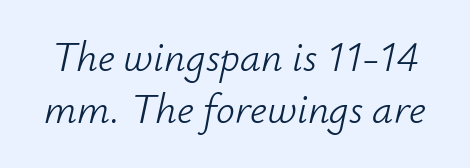
{"italic": "yes", "lean": "right", "slant_degrees": 12, "bold": "no", "weight": "light", "width": "normal", "stroke_contrast": "low", "x_height": "small", "monospaced": "no", "underline": "no", "line_spacing_ratio": 1.23, "letter_spacing": "normal", "letter_spacing_em": 0.0, "glyph_px": 42}
